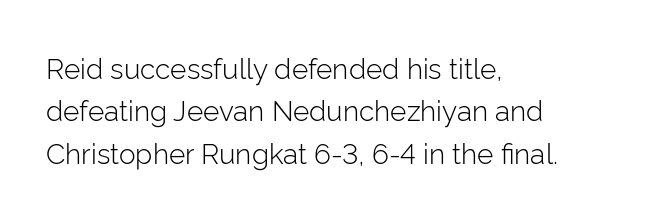
In CSS terms this would be text-align: left. Beneath every word, the page is bare. Between one letter and the next there's only the usual sliver of space. A typesetter would call this proportional, since set widths differ per character. Letterform terminals end flat and unadorned throughout the passage.
